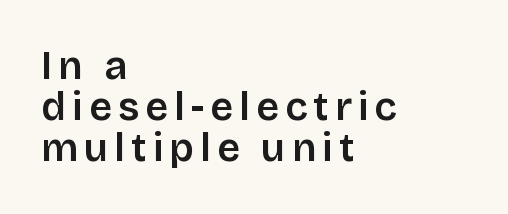
The image shows 40 px semibold sans-serif type, upright; set left-aligned, tight line spacing (1.03x), not underlined; low stroke contrast and a large x-height.
